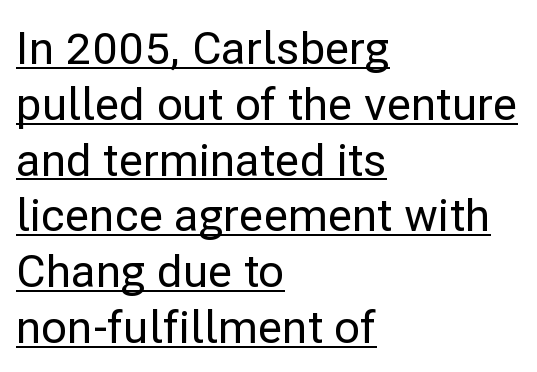
Q: Is the text italic (slanted)? A: No, it is upright.
Q: Is the typeface a serif or a sans-serif typeface? A: Sans-serif.
Q: Is the text underlined? A: Yes.
Q: How is the paragraph aligned? A: Left-aligned.
Q: Is the spacing between letters normal or unusually wide? A: Normal.
Q: Width (condensed, normal, or wide)? A: Normal.
Q: Stroke contrast? A: Low.
Q: x-height? A: Medium.
Q: Monospaced? A: No.
